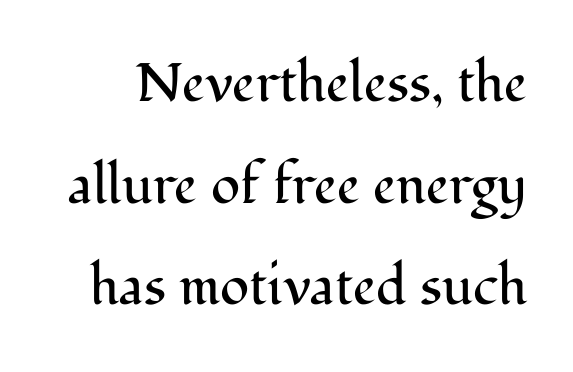
You can tell it's not italic because the verticals are truly vertical. Words float on clear page, feet unadorned. Stroke terminals: seriffed. Think of a printed novel: that variable character pitch is what you see here.
